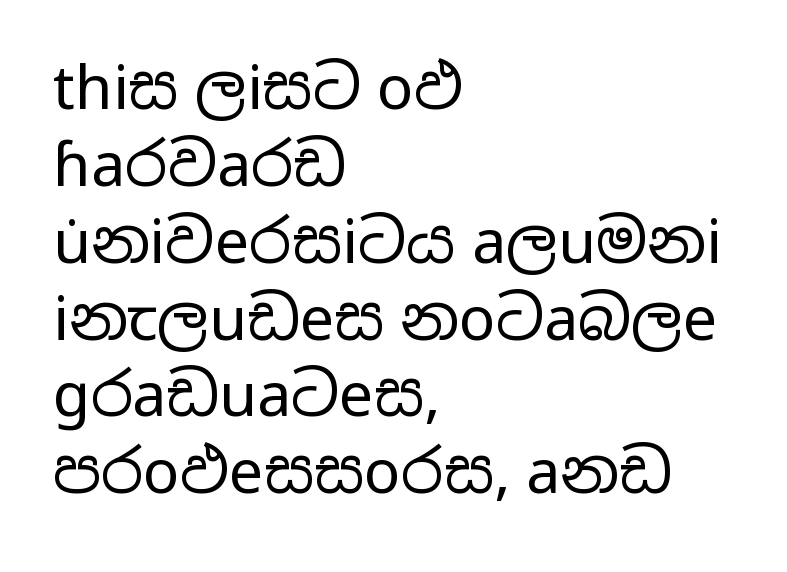
A typesetter would label this face a sans. Each new line begins a customary step beneath the previous one. What stands out about the letter spacing? Nothing — it is the standard amount. Think standard paragraph weight, or any step lighter than that. These lines stack with their left ends in a neat column.
